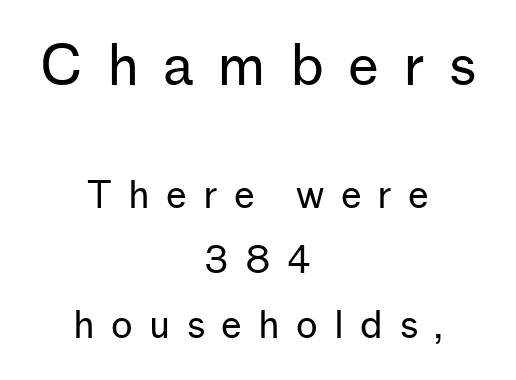
Q: Is the text bold? A: No.
Q: Is the text italic (slanted)? A: No, it is upright.
Q: Is the typeface a serif or a sans-serif typeface? A: Sans-serif.
Q: Is the text underlined? A: No.
Q: How is the paragraph aligned? A: Centered.
Q: Is the spacing between letters normal or unusually wide? A: Unusually wide.
Q: Which block of text is set in a larger size, the first (top) or the second (bottom)? A: The first (top) one.
Q: Width (condensed, normal, or wide)? A: Normal.
Q: Stroke contrast? A: Low.
Q: x-height? A: Medium.
Q: Monospaced? A: No.
